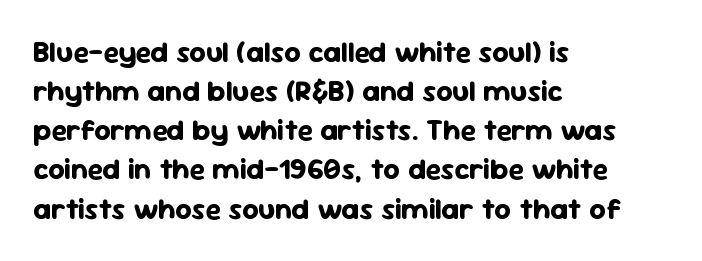
{"serif": "no", "italic": "no", "bold": "yes", "weight": "bold", "width": "normal", "stroke_contrast": "low", "x_height": "medium", "monospaced": "no", "underline": "no", "align": "left", "line_spacing": "normal", "line_spacing_ratio": 1.35, "letter_spacing": "normal", "letter_spacing_em": 0.0, "glyph_px": 29}
